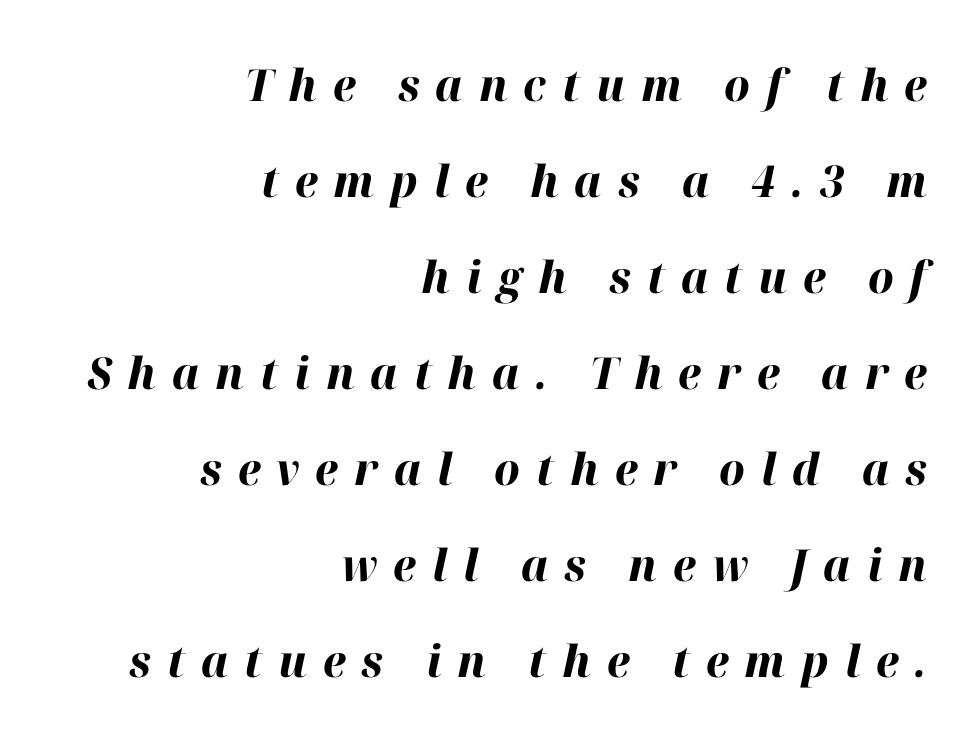
{"italic": "yes", "lean": "right", "slant_degrees": 12, "bold": "yes", "weight": "bold", "width": "normal", "stroke_contrast": "high", "x_height": "medium", "monospaced": "no", "underline": "no", "align": "right", "line_spacing": "loose", "line_spacing_ratio": 2.18, "letter_spacing": "wide", "letter_spacing_em": 0.36, "glyph_px": 44}
